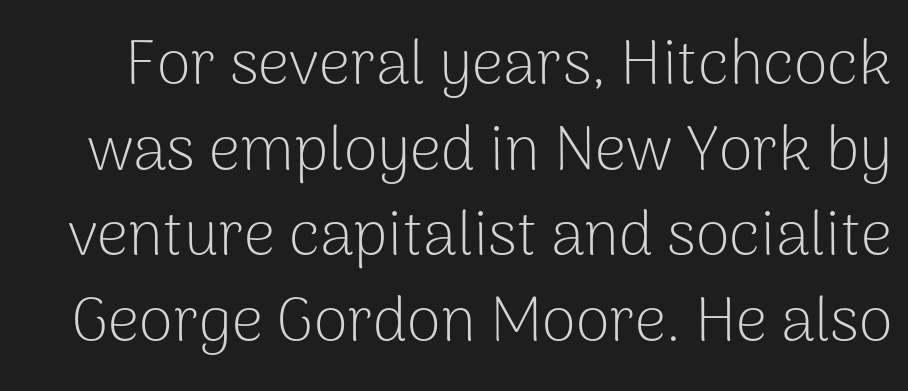
{"serif": "no", "italic": "no", "bold": "no", "weight": "light", "width": "normal", "stroke_contrast": "low", "x_height": "medium", "monospaced": "no", "underline": "no", "line_spacing": "normal", "line_spacing_ratio": 1.38, "letter_spacing": "normal", "letter_spacing_em": 0.0, "glyph_px": 62}
